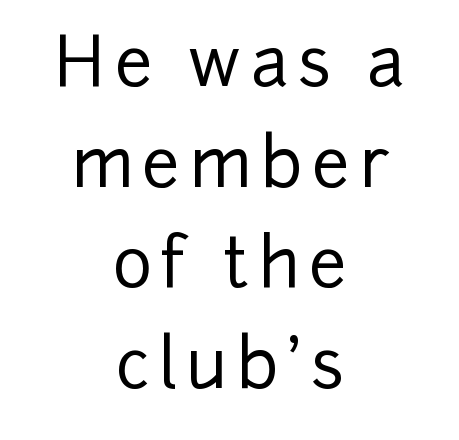
Every row of glyphs is offset so its center matches the block's center. Upright lettering throughout. The line-height multiplier appears to be the usual default. Stroke terminals: plain, sans-serif. Here the designer chose a conventional face with non-uniform glyph widths.
